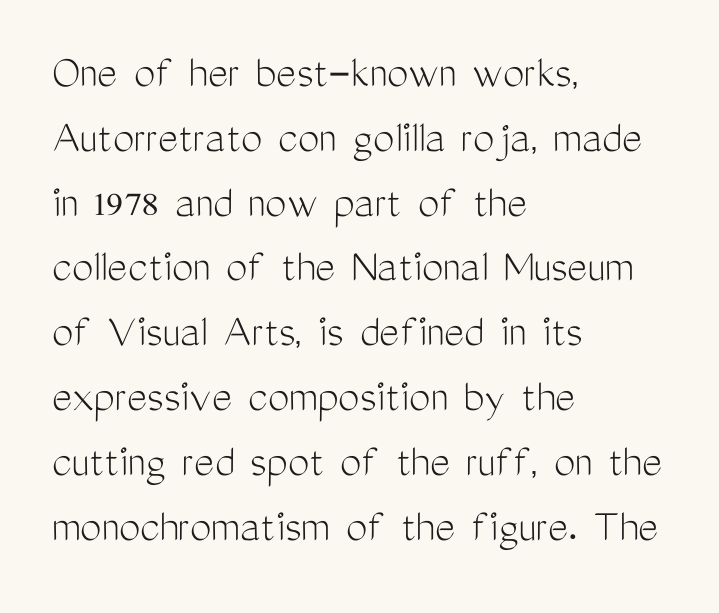
{"serif": "no", "italic": "no", "bold": "no", "weight": "light", "width": "condensed", "stroke_contrast": "medium", "x_height": "medium", "monospaced": "no", "underline": "no", "align": "left", "line_spacing": "normal", "line_spacing_ratio": 1.35, "letter_spacing": "normal", "letter_spacing_em": 0.0, "glyph_px": 48}
